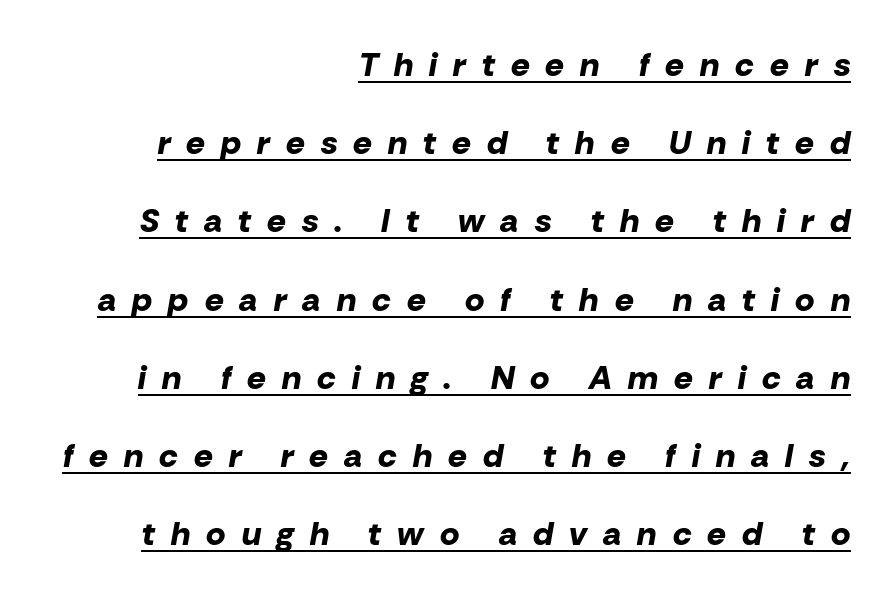
{"italic": "yes", "lean": "right", "slant_degrees": 10, "bold": "yes", "weight": "bold", "width": "normal", "stroke_contrast": "low", "x_height": "medium", "monospaced": "no", "underline": "yes", "align": "right", "line_spacing": "loose", "line_spacing_ratio": 2.37, "letter_spacing": "wide", "letter_spacing_em": 0.49, "glyph_px": 33}
